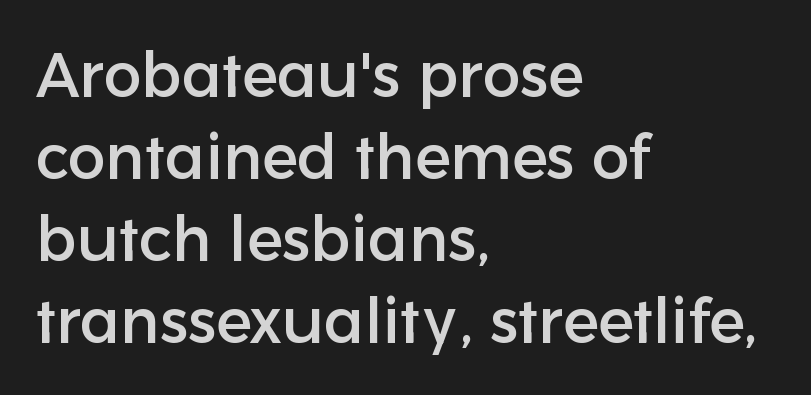
Is this a fixed-width face? No — the glyphs have proportional, varying widths. Vertical spacing — default. A roman cut, with each character standing at attention. The letterforms sit shoulder to shoulder at normal distance. Type without underlining. The letters carry no serifs — their stems end cleanly without finishing strokes.
